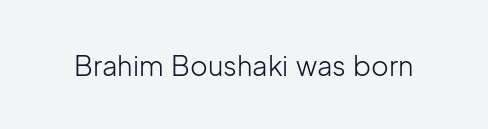
The image shows 27 px text type, upright; set normal letter spacing, not underlined.
